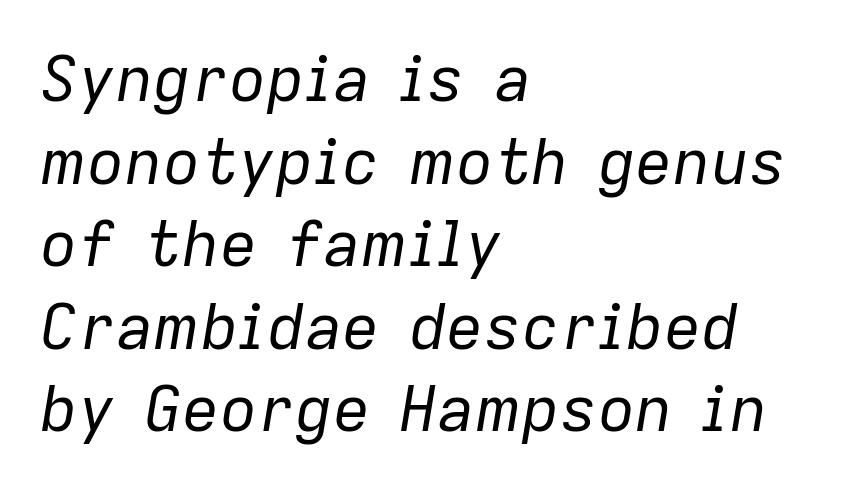
The image shows 63 px regular-weight type, italic (leaning right); set left-aligned, normal line spacing (1.31x), normal letter spacing, not underlined; low stroke contrast and a medium x-height.
